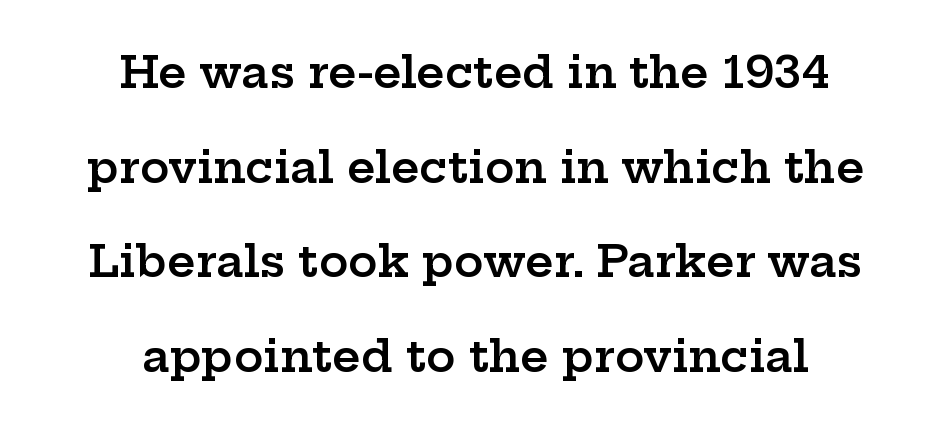
Quick note: interline space is abundant. The strip under each line holds only bare page. The letters stand straight up with perfectly vertical stems. Weight check: semibold — heavier than regular, not quite bold. Is the letter spacing exaggerated? No — it looks like the ordinary default.
